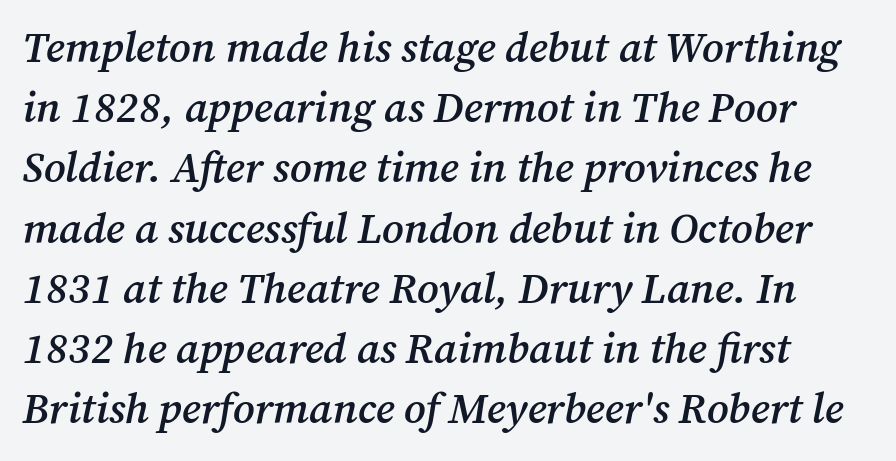
{"serif": "yes", "italic": "yes", "lean": "right", "slant_degrees": 12, "bold": "semi", "weight": "semibold", "width": "normal", "stroke_contrast": "medium", "x_height": "medium", "monospaced": "no", "underline": "no", "line_spacing": "normal", "line_spacing_ratio": 1.4, "letter_spacing": "normal", "letter_spacing_em": 0.0, "glyph_px": 43}
